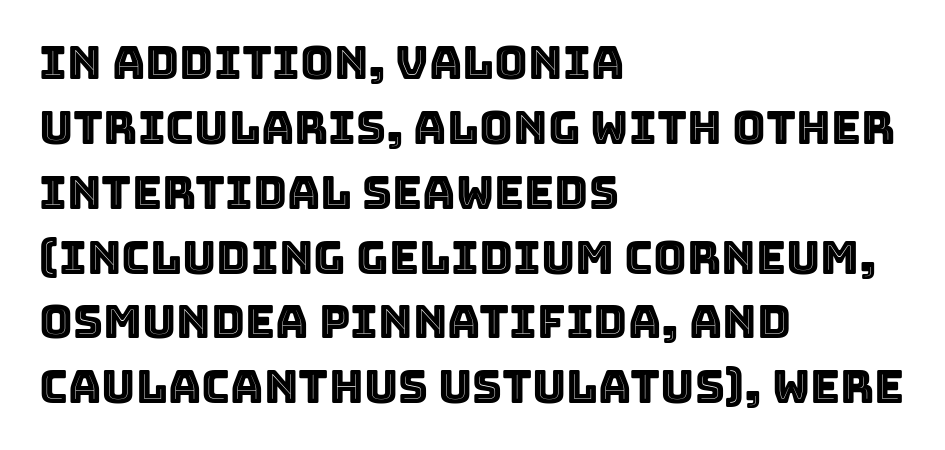
{"italic": "no", "width": "normal", "x_height": "large", "monospaced": "no", "underline": "no", "align": "left", "line_spacing": "normal", "line_spacing_ratio": 1.41, "letter_spacing": "normal", "letter_spacing_em": 0.0, "glyph_px": 46}
